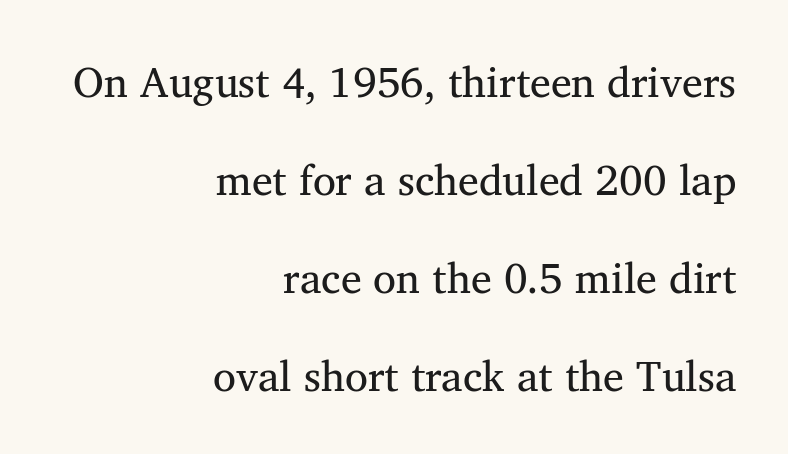
Q: Is the text bold? A: No.
Q: Is the text italic (slanted)? A: No, it is upright.
Q: Is the typeface a serif or a sans-serif typeface? A: Serif.
Q: Is the text underlined? A: No.
Q: How is the paragraph aligned? A: Right-aligned.
Q: Is the spacing between letters normal or unusually wide? A: Normal.
Q: Is the spacing between lines tight, normal or loose? A: Loose.
Q: Width (condensed, normal, or wide)? A: Normal.
Q: Stroke contrast? A: Medium.
Q: x-height? A: Medium.
Q: Monospaced? A: No.
